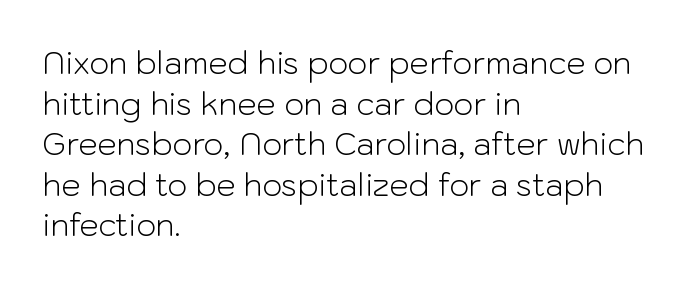
To sum up the face: it is a sans, with no serifs. Tracking value appears to be zero — textbook default spacing. Unbolded letterforms with no extra heft. Here the designer chose a conventional face with non-uniform glyph widths.
